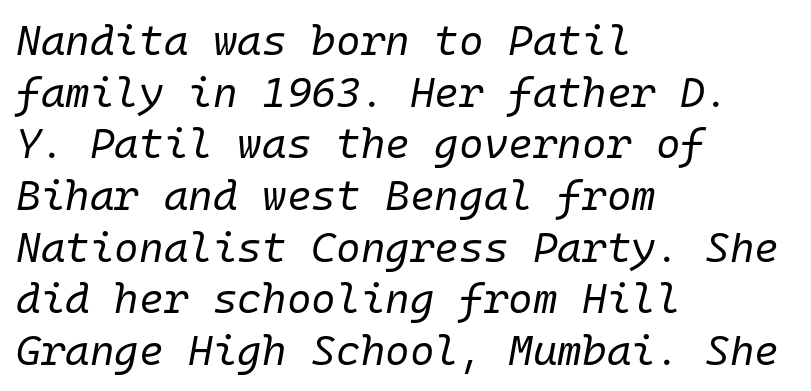
{"italic": "yes", "lean": "right", "slant_degrees": 10, "bold": "no", "weight": "regular", "width": "normal", "stroke_contrast": "low", "x_height": "medium", "monospaced": "yes", "underline": "no", "align": "left", "line_spacing_ratio": 1.23, "letter_spacing": "normal", "letter_spacing_em": 0.0, "glyph_px": 42}
